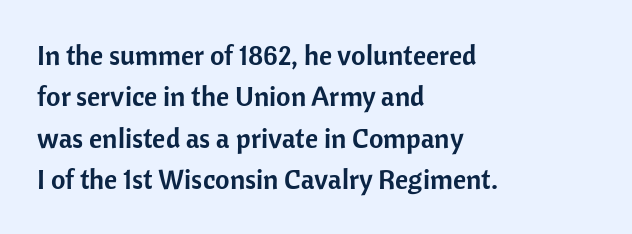
{"serif": "no", "italic": "no", "width": "normal", "stroke_contrast": "low", "x_height": "medium", "monospaced": "no", "underline": "no", "align": "left", "line_spacing": "normal", "line_spacing_ratio": 1.48, "letter_spacing": "normal", "letter_spacing_em": 0.0, "glyph_px": 28}
